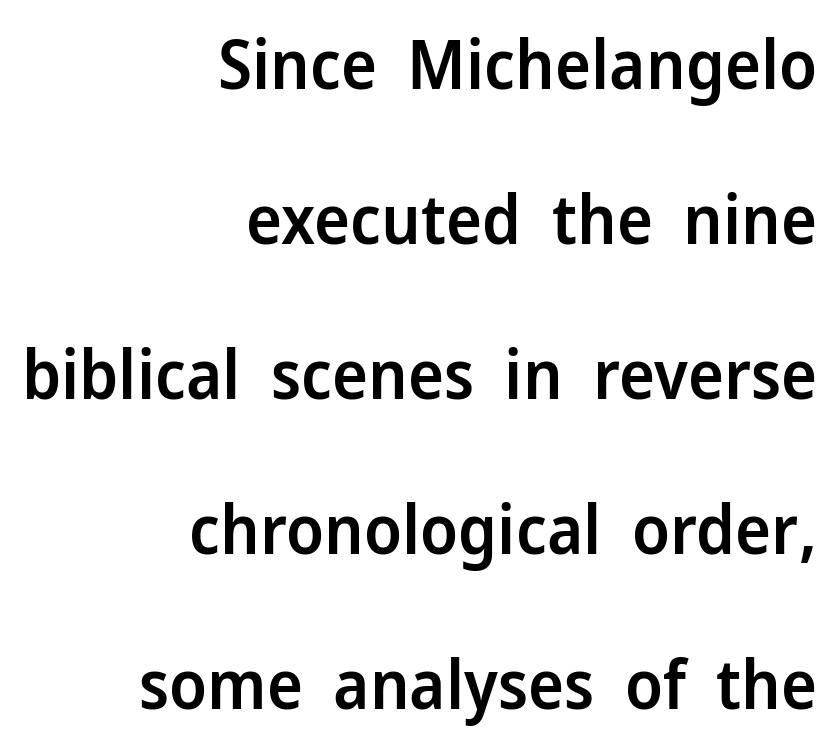
{"serif": "no", "italic": "no", "bold": "semi", "weight": "semibold", "width": "normal", "stroke_contrast": "low", "x_height": "medium", "monospaced": "no", "underline": "no", "align": "right", "line_spacing": "loose", "line_spacing_ratio": 2.28, "letter_spacing": "normal", "letter_spacing_em": 0.0, "glyph_px": 68}
